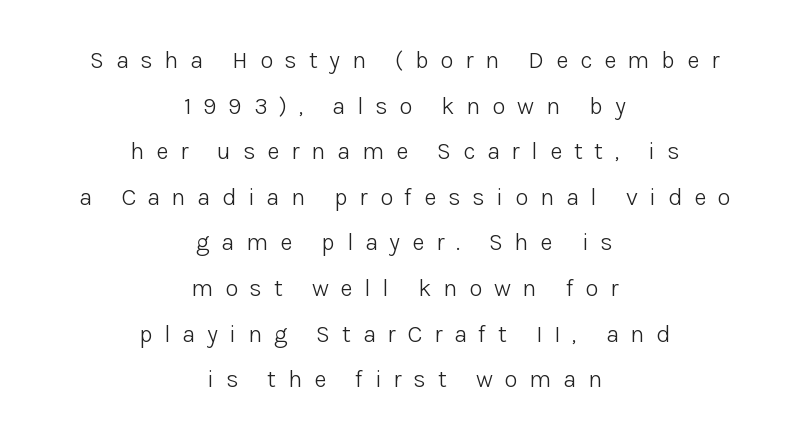
The image shows 24 px text type, upright; set centered, loose line spacing (1.9x), unusually wide letter spacing (+0.49 em), not underlined.
